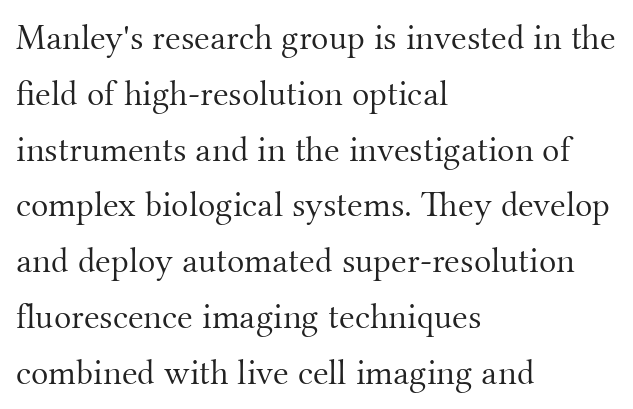
The image shows 36 px light serif type, upright; set left-aligned, normal line spacing (1.55x), normal letter spacing, not underlined; medium stroke contrast and a small x-height.
